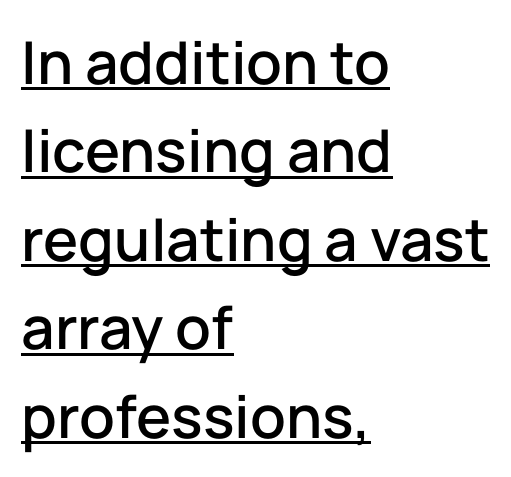
{"serif": "no", "italic": "no", "width": "normal", "stroke_contrast": "low", "x_height": "medium", "monospaced": "no", "underline": "yes", "align": "left", "line_spacing": "normal", "line_spacing_ratio": 1.5, "letter_spacing": "normal", "letter_spacing_em": 0.0, "glyph_px": 59}
